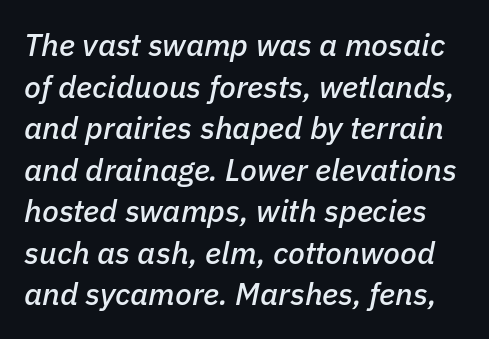
Q: Is the text italic (slanted)? A: Yes, it leans right by about 11 degrees.
Q: Is the text underlined? A: No.
Q: Is the spacing between letters normal or unusually wide? A: Normal.
Q: Is the spacing between lines tight, normal or loose? A: Normal.
Q: Width (condensed, normal, or wide)? A: Normal.
Q: Stroke contrast? A: Low.
Q: x-height? A: Medium.
Q: Monospaced? A: No.
